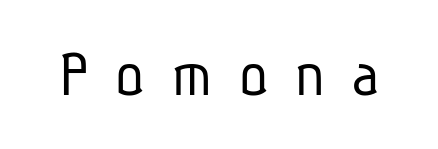
{"serif": "no", "bold": "no", "weight": "light", "width": "condensed", "stroke_contrast": "low", "x_height": "medium", "monospaced": "no", "underline": "no", "letter_spacing": "wide", "letter_spacing_em": 0.41, "glyph_px": 67}
